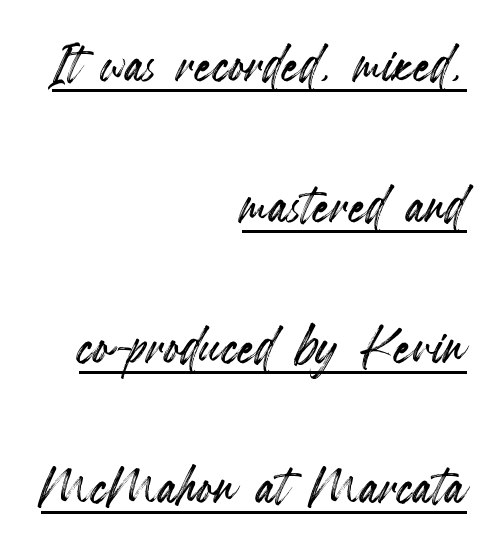
Q: Is the text italic (slanted)? A: Yes.
Q: Is the text underlined? A: Yes.
Q: How is the paragraph aligned? A: Right-aligned.
Q: Is the spacing between letters normal or unusually wide? A: Normal.
Q: Is the spacing between lines tight, normal or loose? A: Loose.
Q: Width (condensed, normal, or wide)? A: Condensed.
Q: x-height? A: Small.
Q: Monospaced? A: No.
